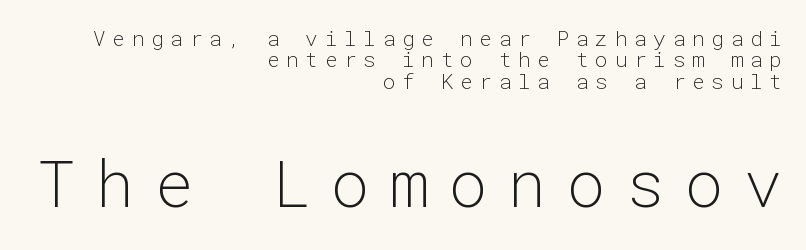
In terms of letterspacing, this is a distinctly airy, spread setting. A typesetter would call this leading minimal, almost set solid. Spacing verdict: monospaced, one width for all characters. Descender tails drop into unmarked territory.
